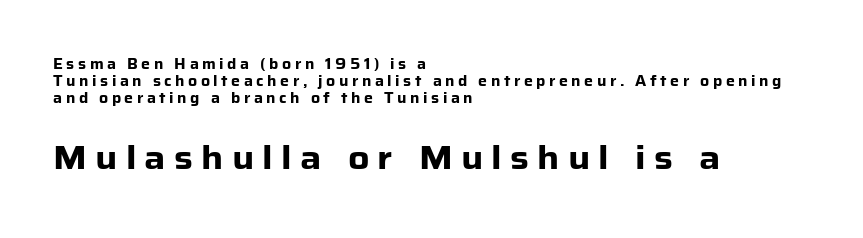
Q: Is the text bold? A: Yes.
Q: Is the text italic (slanted)? A: No, it is upright.
Q: Is the typeface a serif or a sans-serif typeface? A: Sans-serif.
Q: Is the text underlined? A: No.
Q: How is the paragraph aligned? A: Left-aligned.
Q: Is the spacing between letters normal or unusually wide? A: Unusually wide.
Q: Which block of text is set in a larger size, the first (top) or the second (bottom)? A: The second (bottom) one.
Q: Width (condensed, normal, or wide)? A: Normal.
Q: Stroke contrast? A: Low.
Q: x-height? A: Medium.
Q: Monospaced? A: No.
